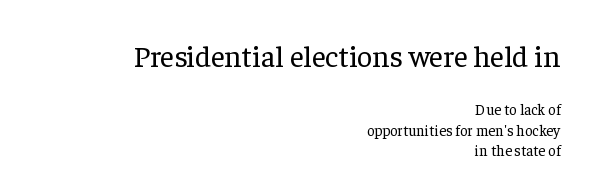
Note: serifs present on the glyphs. Looks like regular typesetting: each glyph gets only the width it needs. Reading top to bottom, the characters get smaller at the block break. What stands out about the letter spacing? Nothing — it is the standard amount.
